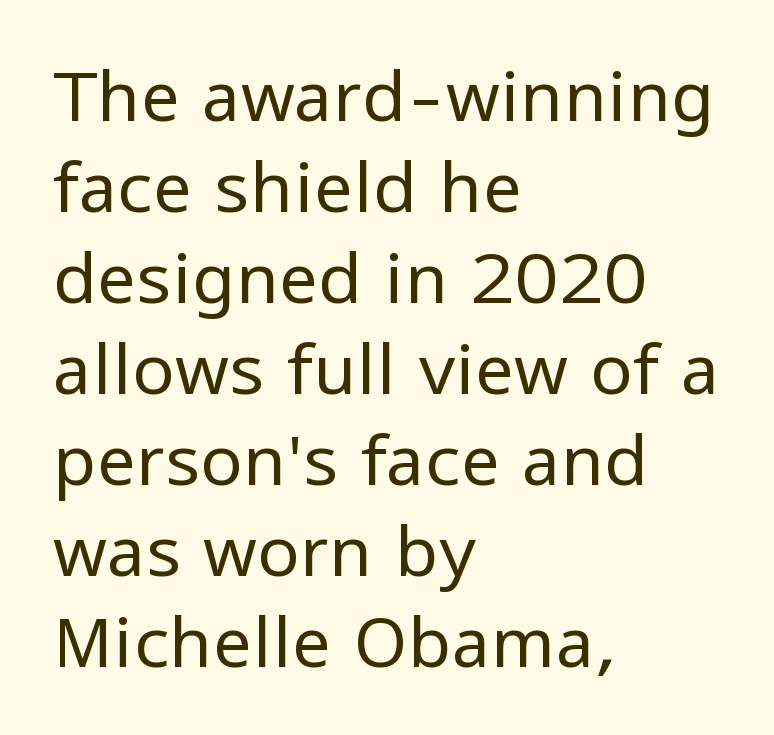
The image shows 70 px regular-weight sans-serif type, upright; set left-aligned, normal line spacing (1.3x), normal letter spacing, not underlined; low stroke contrast and a medium x-height.
